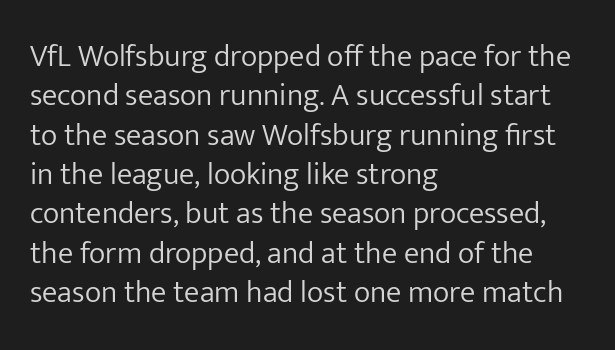
The leading is moderate, giving the passage an even texture. Notice how the passage keeps a crisp vertical edge on the left only. Ascenders rise straight up at ninety degrees. This rendering features lettering with no underline. Does the type have serifs? No, each stem ends abruptly. The letters advance in unequal steps, a hallmark of proportional type.
